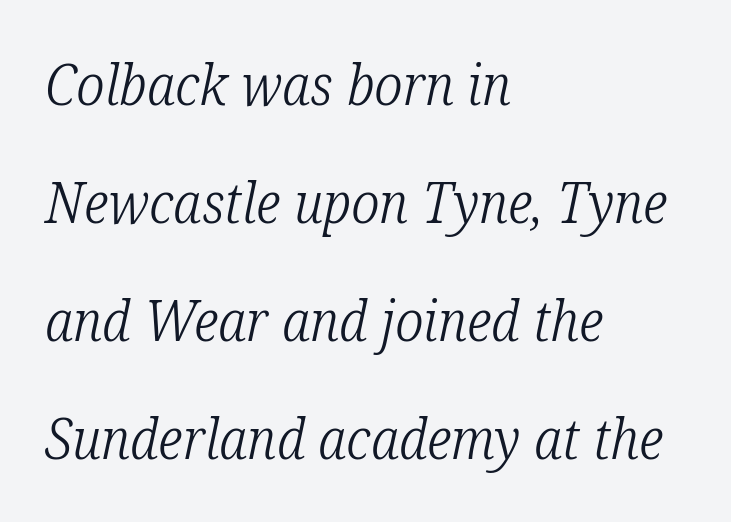
{"serif": "yes", "italic": "yes", "lean": "right", "slant_degrees": 12, "bold": "no", "weight": "light", "width": "condensed", "stroke_contrast": "low", "x_height": "medium", "monospaced": "no", "underline": "no", "align": "left", "line_spacing": "loose", "line_spacing_ratio": 2.11, "letter_spacing": "normal", "letter_spacing_em": 0.0, "glyph_px": 56}
